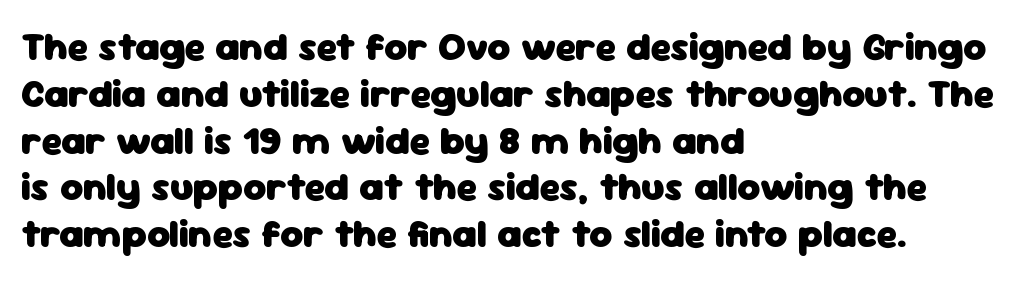
Words appear dense and cohesive because spacing is normal. The gap between lines stays unmarked. A student would call this left alignment; a typographer would say flush left, rag right. Note: no serifs on the glyphs.
